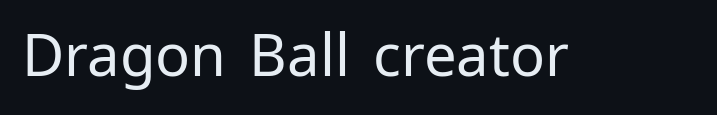
{"serif": "no", "italic": "no", "bold": "no", "weight": "regular", "width": "normal", "stroke_contrast": "low", "x_height": "medium", "monospaced": "no", "underline": "no", "letter_spacing": "normal", "letter_spacing_em": 0.0, "glyph_px": 58}
